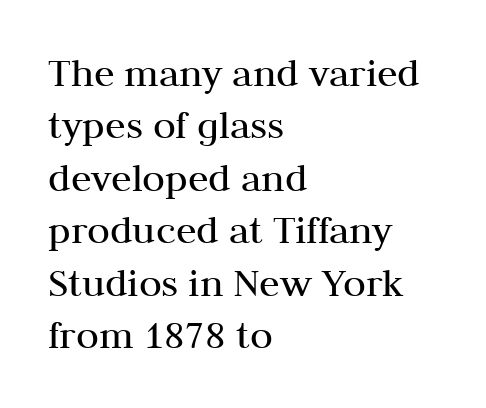
The letters sit at their default tracking, neither squeezed nor spread. Heft: none added — not bold. Look at the bottom of the vertical strokes: they flare into serifs here. The vertical gap from one line to the next is medium. Note the varied advance widths — an 'i' is clearly narrower than an 'm'.
